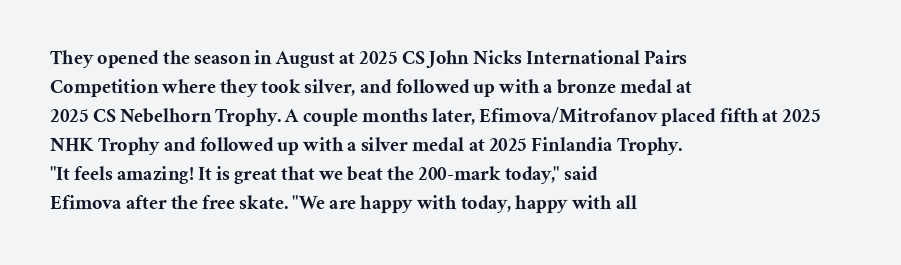
Style check: upright. The block of text has a typical density, with ordinary space between rows. The words here are not underlined. The paragraph shown leans on its left margin. The gaps between neighbouring characters are ordinary and unremarkable.
